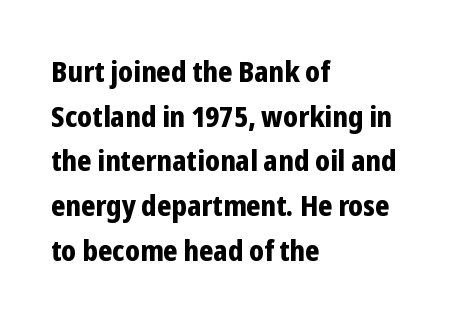
The image shows 29 px bold, condensed sans-serif type, upright; set left-aligned, normal line spacing (1.54x), normal letter spacing, not underlined; low stroke contrast and a medium x-height.
